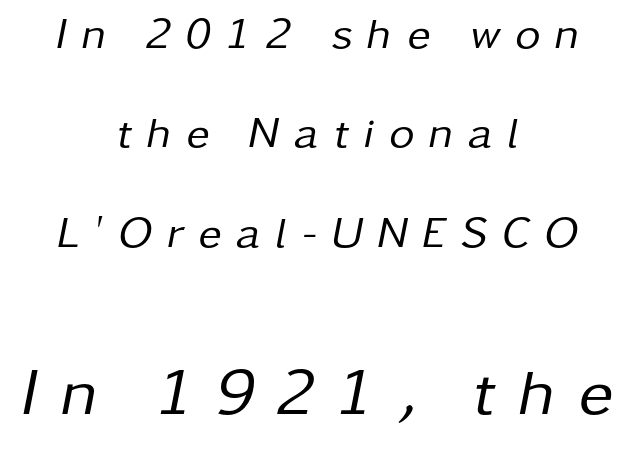
The image shows 66 px regular-weight type, italic (leaning right); set centered, loose line spacing (2.26x), unusually wide letter spacing (+0.33 em), not underlined; the second (bottom) block is 1.5x larger; low stroke contrast and a medium x-height.
